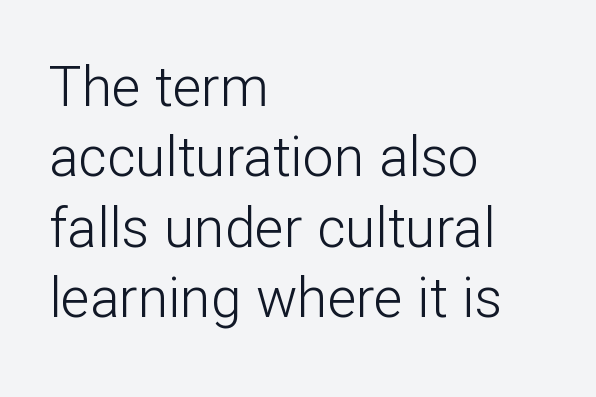
Q: Is the text bold? A: No.
Q: Is the text italic (slanted)? A: No, it is upright.
Q: Is the typeface a serif or a sans-serif typeface? A: Sans-serif.
Q: Is the text underlined? A: No.
Q: How is the paragraph aligned? A: Left-aligned.
Q: Is the spacing between letters normal or unusually wide? A: Normal.
Q: Is the spacing between lines tight, normal or loose? A: Normal.
Q: Width (condensed, normal, or wide)? A: Normal.
Q: Stroke contrast? A: Low.
Q: x-height? A: Medium.
Q: Monospaced? A: No.
